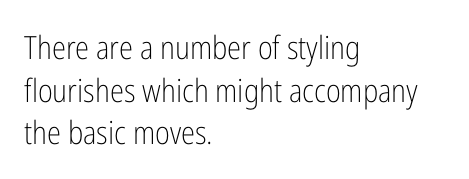
Q: Is the text bold? A: No.
Q: Is the text italic (slanted)? A: No, it is upright.
Q: Is the typeface a serif or a sans-serif typeface? A: Sans-serif.
Q: Is the text underlined? A: No.
Q: How is the paragraph aligned? A: Left-aligned.
Q: Is the spacing between letters normal or unusually wide? A: Normal.
Q: Is the spacing between lines tight, normal or loose? A: Normal.
Q: Width (condensed, normal, or wide)? A: Condensed.
Q: Stroke contrast? A: Low.
Q: x-height? A: Medium.
Q: Monospaced? A: No.
